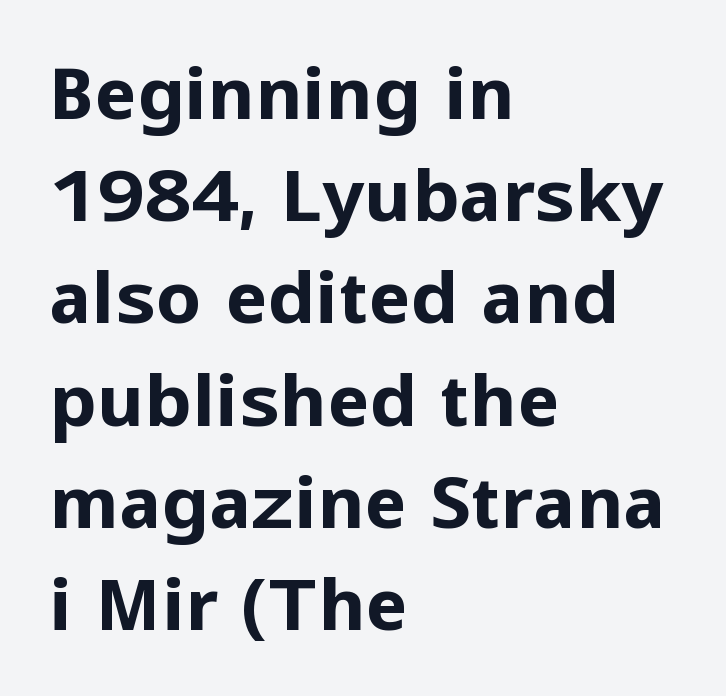
The image shows 72 px bold sans-serif type, upright; set left-aligned, normal line spacing (1.42x), normal letter spacing, not underlined; low stroke contrast and a medium x-height.
